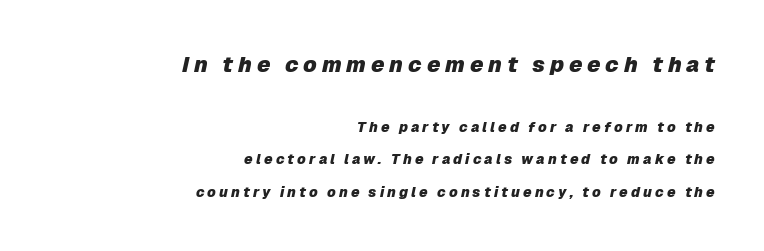
{"italic": "yes", "lean": "right", "slant_degrees": 12, "bold": "yes", "underline": "no", "align": "right", "line_spacing": "loose", "line_spacing_ratio": 2.3, "letter_spacing": "wide", "letter_spacing_em": 0.22, "larger_block": "first", "size_ratio": 1.57, "glyph_px": 22}
